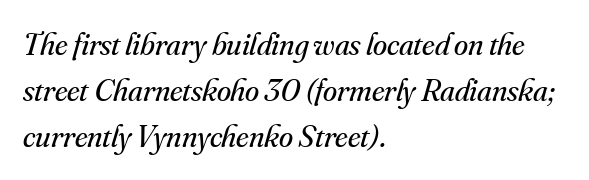
The image shows 32 px regular-weight serif type, italic (leaning right); set left-aligned, normal line spacing (1.44x), normal letter spacing, not underlined; medium stroke contrast and a small x-height.
